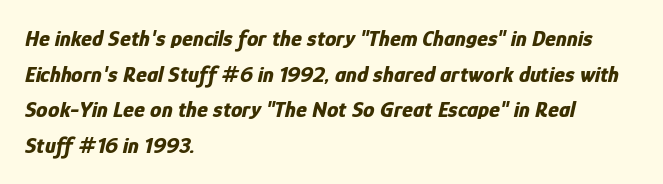
The image shows 23 px bold type, italic (leaning right); set left-aligned, normal line spacing (1.55x), normal letter spacing, not underlined.
